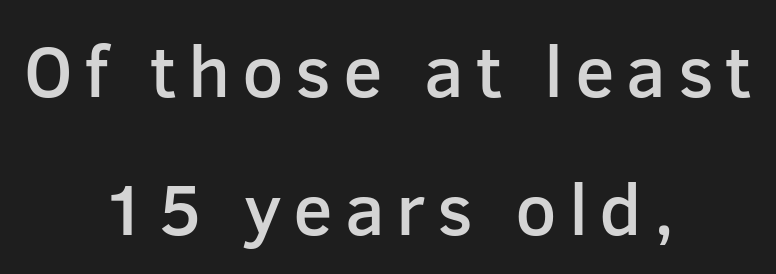
{"serif": "no", "italic": "no", "bold": "semi", "weight": "semibold", "width": "normal", "stroke_contrast": "low", "x_height": "medium", "monospaced": "no", "underline": "no", "align": "center", "line_spacing_ratio": 1.89, "glyph_px": 73}
